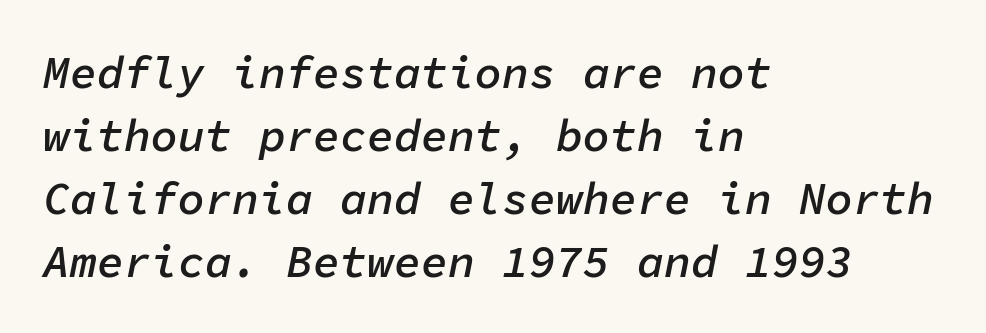
Q: Is the text bold? A: Semi-bold.
Q: Is the text italic (slanted)? A: Yes, it leans right by about 11 degrees.
Q: Is the text underlined? A: No.
Q: How is the paragraph aligned? A: Left-aligned.
Q: Is the spacing between letters normal or unusually wide? A: Normal.
Q: Is the spacing between lines tight, normal or loose? A: Normal.
Q: Width (condensed, normal, or wide)? A: Normal.
Q: Stroke contrast? A: Low.
Q: x-height? A: Medium.
Q: Monospaced? A: Yes.
